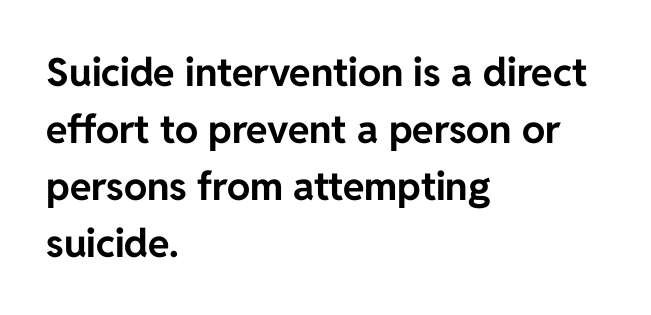
Q: Is the text bold? A: Yes.
Q: Is the text italic (slanted)? A: No, it is upright.
Q: Is the typeface a serif or a sans-serif typeface? A: Sans-serif.
Q: Is the text underlined? A: No.
Q: How is the paragraph aligned? A: Left-aligned.
Q: Is the spacing between letters normal or unusually wide? A: Normal.
Q: Is the spacing between lines tight, normal or loose? A: Normal.
Q: Width (condensed, normal, or wide)? A: Normal.
Q: Stroke contrast? A: Low.
Q: x-height? A: Medium.
Q: Monospaced? A: No.
